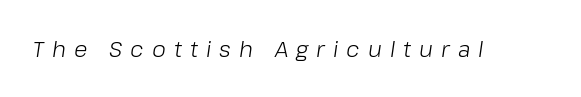
Descenders are the only things crossing below the line. A light-to-regular cut is what we see here. Compared with typical body copy, the letter spacing here is much looser. Is the type slanted? Yes — the strokes lean at a clear angle.
